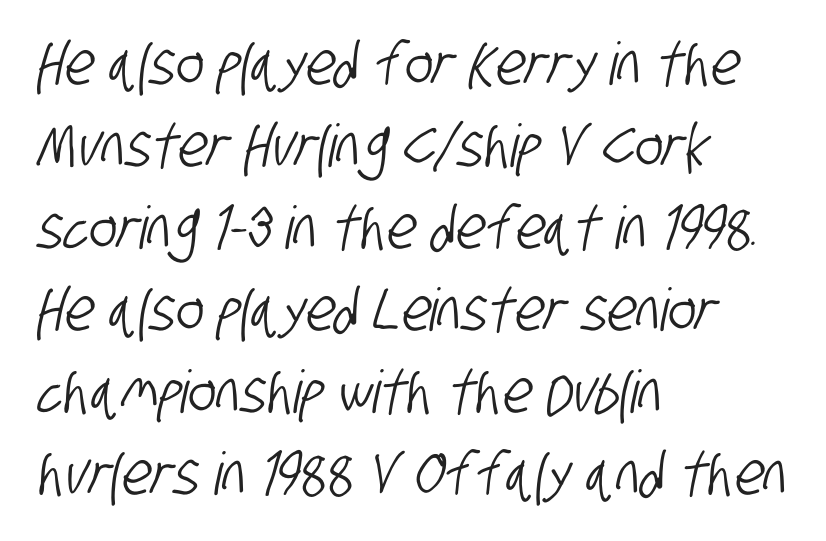
{"serif": "no", "width": "condensed", "stroke_contrast": "low", "x_height": "large", "monospaced": "no", "underline": "no", "align": "left", "line_spacing": "normal", "line_spacing_ratio": 1.39, "letter_spacing": "normal", "letter_spacing_em": 0.0, "glyph_px": 59}
